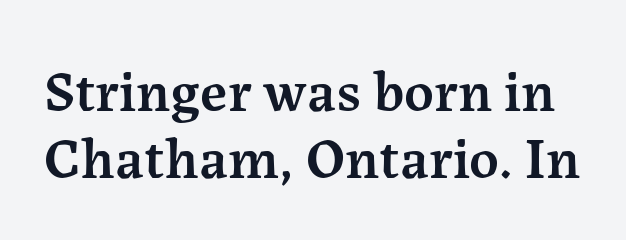
{"serif": "yes", "italic": "no", "bold": "semi", "weight": "semibold", "width": "normal", "stroke_contrast": "medium", "x_height": "medium", "monospaced": "no", "underline": "no", "line_spacing": "tight", "line_spacing_ratio": 1.15, "letter_spacing": "normal", "letter_spacing_em": 0.0, "glyph_px": 58}
